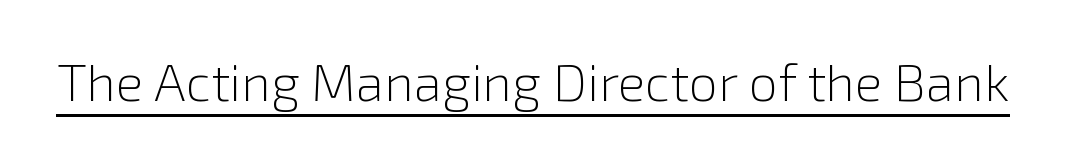
Q: Is the text bold? A: No.
Q: Is the text italic (slanted)? A: No, it is upright.
Q: Is the typeface a serif or a sans-serif typeface? A: Sans-serif.
Q: Is the text underlined? A: Yes.
Q: Is the spacing between letters normal or unusually wide? A: Normal.
Q: Width (condensed, normal, or wide)? A: Normal.
Q: x-height? A: Medium.
Q: Monospaced? A: No.
